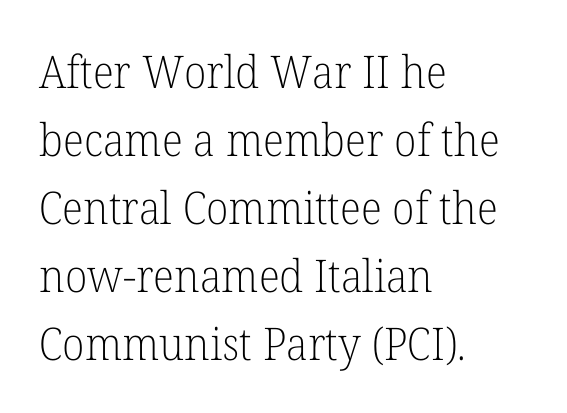
Q: Is the text bold? A: No.
Q: Is the text italic (slanted)? A: No, it is upright.
Q: Is the typeface a serif or a sans-serif typeface? A: Serif.
Q: Is the text underlined? A: No.
Q: How is the paragraph aligned? A: Left-aligned.
Q: Is the spacing between letters normal or unusually wide? A: Normal.
Q: Is the spacing between lines tight, normal or loose? A: Normal.
Q: Width (condensed, normal, or wide)? A: Normal.
Q: Stroke contrast? A: Low.
Q: x-height? A: Medium.
Q: Monospaced? A: No.
